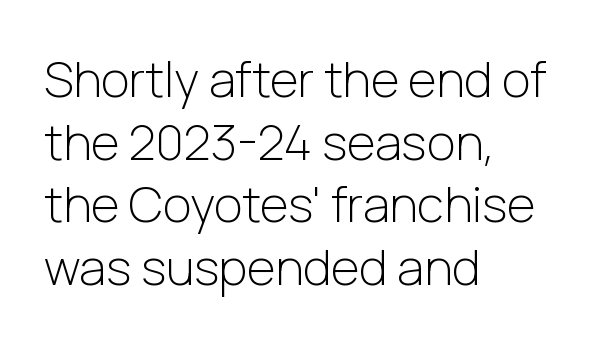
You could not count columns in this text — the font is proportionally spaced. The font's upright variant was chosen for this text. The rendering uses a moderate line-height, typical for paragraphs. Nope, no serifs anywhere on these letters. Horizontal alignment here is leftward, the default for most running prose. Nothing heavy about these letters — not bold at all.
